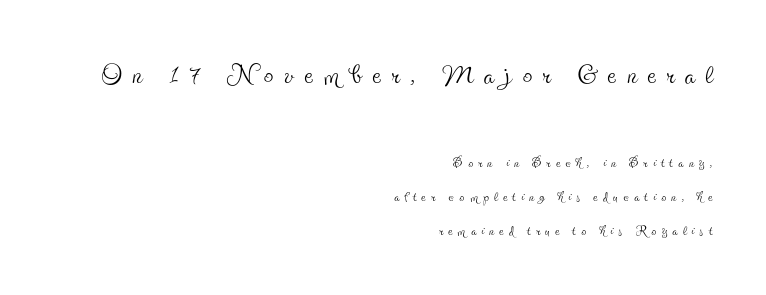
{"serif": "yes", "bold": "no", "weight": "thin", "width": "condensed", "x_height": "small", "monospaced": "no", "underline": "no", "align": "right", "line_spacing_ratio": 1.79, "letter_spacing": "wide", "letter_spacing_em": 0.28, "larger_block": "first", "size_ratio": 2.0, "glyph_px": 38}
